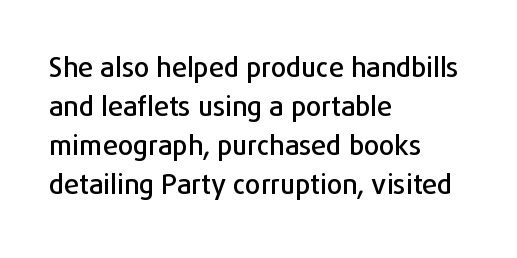
{"italic": "no", "underline": "no", "align": "left", "line_spacing": "normal", "line_spacing_ratio": 1.45, "letter_spacing": "normal", "letter_spacing_em": 0.0, "glyph_px": 27}
